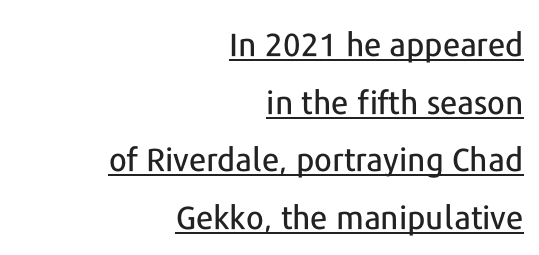
Look at the tracking — it's just the regular setting, nothing added. Notice how the passage keeps a crisp vertical edge on the right only. The letters stand upright; this is a roman face. Varying glyph widths throughout — classic text-font behaviour. What kind of face is this? One without serifs — a sans.
